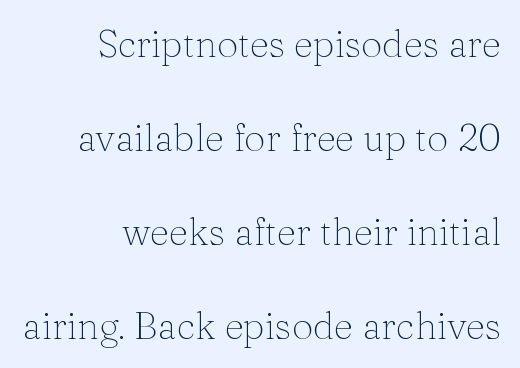
{"serif": "yes", "italic": "no", "bold": "no", "weight": "thin", "width": "normal", "stroke_contrast": "medium", "x_height": "medium", "monospaced": "no", "underline": "no", "align": "right", "line_spacing": "loose", "line_spacing_ratio": 2.47, "letter_spacing": "normal", "letter_spacing_em": 0.0, "glyph_px": 38}
